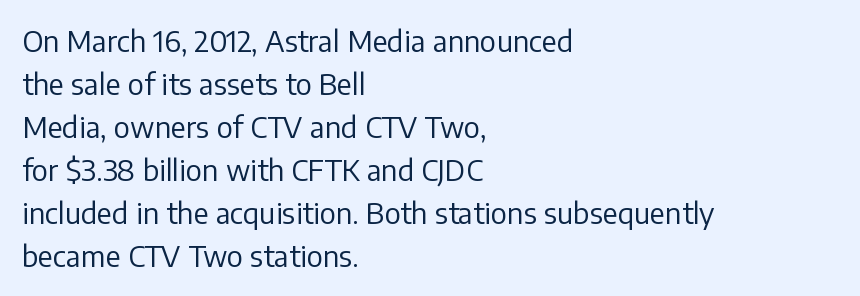
The lines are quadded left. Spacing verdict: proportional, widths tailored to each character. Rows of type keep a routine distance in the vertical direction. Font category for this specimen: sans-serif. The axis of the letterforms is exactly vertical.
